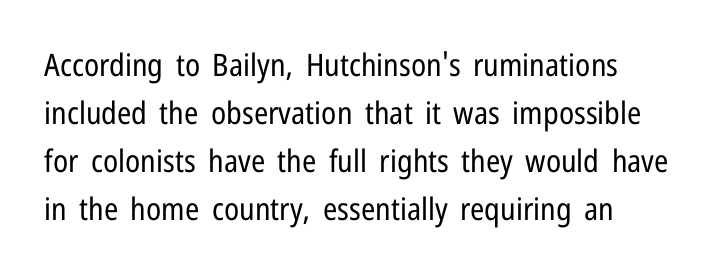
{"serif": "no", "italic": "no", "bold": "no", "weight": "regular", "width": "condensed", "stroke_contrast": "low", "x_height": "medium", "monospaced": "no", "underline": "no", "align": "left", "line_spacing": "normal", "line_spacing_ratio": 1.55, "letter_spacing": "normal", "letter_spacing_em": 0.0, "glyph_px": 31}
